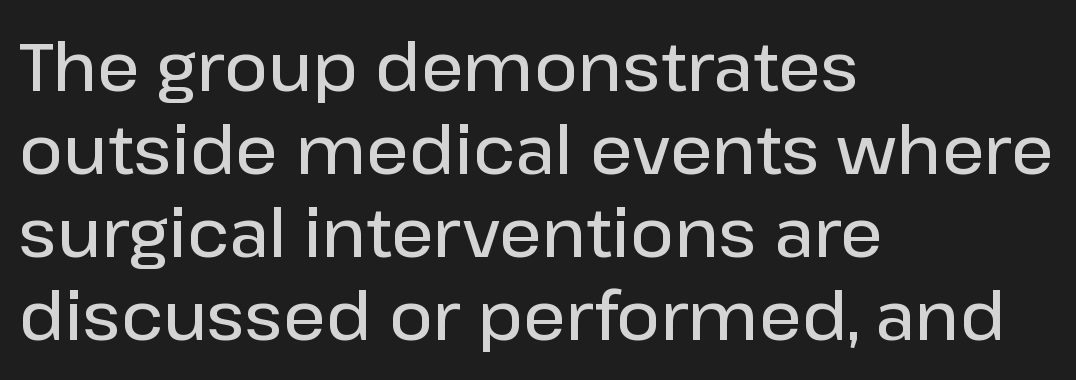
{"serif": "no", "italic": "no", "bold": "semi", "weight": "semibold", "width": "normal", "stroke_contrast": "low", "x_height": "medium", "monospaced": "no", "underline": "no", "align": "left", "line_spacing_ratio": 1.24, "letter_spacing": "normal", "letter_spacing_em": 0.0, "glyph_px": 67}
